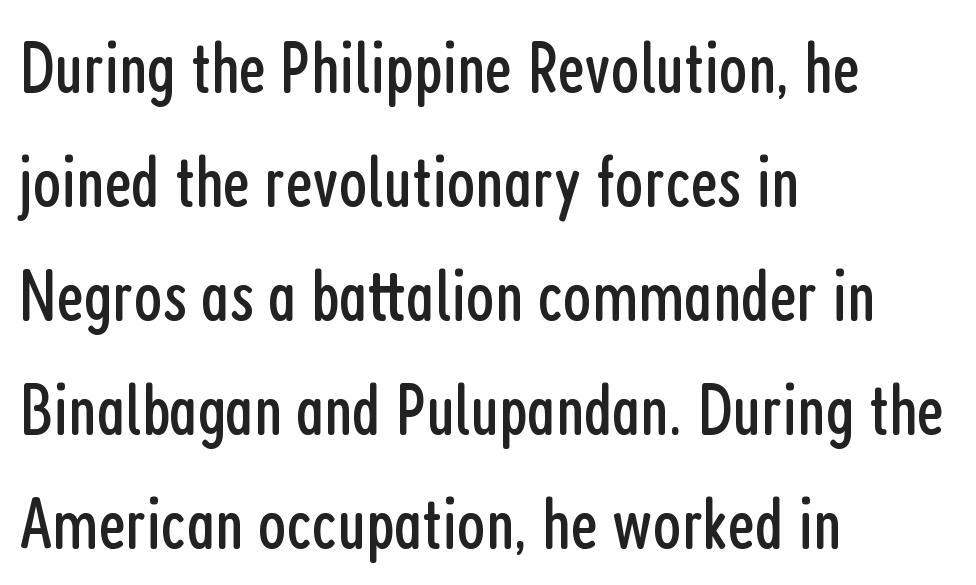
{"serif": "no", "italic": "no", "bold": "no", "weight": "regular", "width": "condensed", "stroke_contrast": "low", "x_height": "medium", "monospaced": "no", "underline": "no", "align": "left", "line_spacing": "normal", "line_spacing_ratio": 1.54, "letter_spacing": "normal", "letter_spacing_em": 0.0, "glyph_px": 74}
